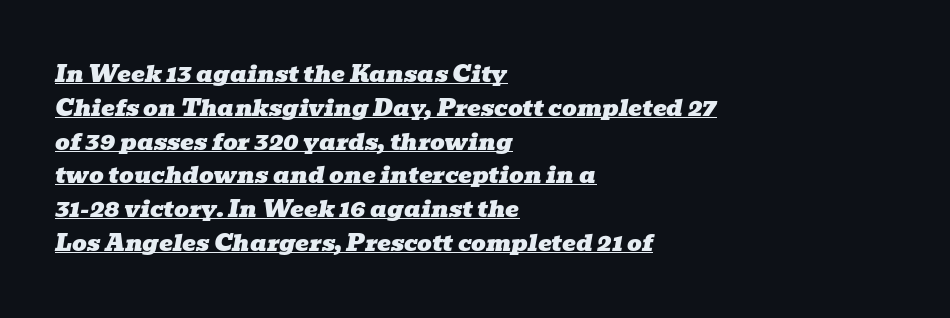
Q: Is the text italic (slanted)? A: Yes, it leans right by about 10 degrees.
Q: Is the text underlined? A: Yes.
Q: How is the paragraph aligned? A: Left-aligned.
Q: Is the spacing between letters normal or unusually wide? A: Normal.
Q: Is the spacing between lines tight, normal or loose? A: Normal.
